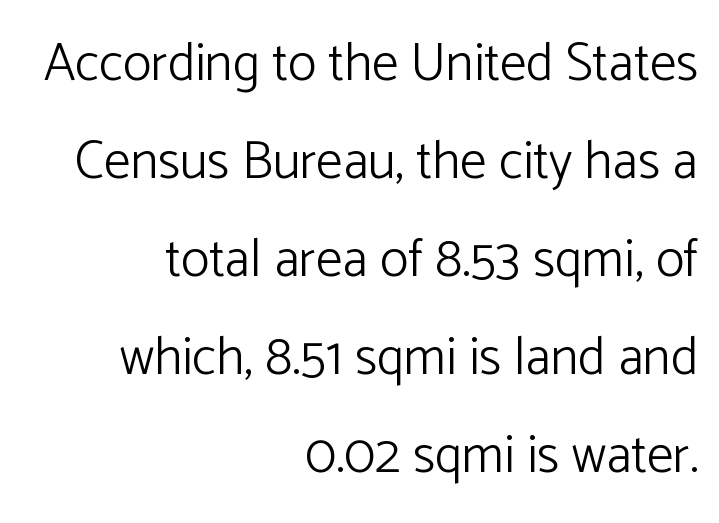
The image shows 53 px light sans-serif type, upright; set right-aligned, line spacing 1.85x, normal letter spacing, not underlined; low stroke contrast and a medium x-height.
